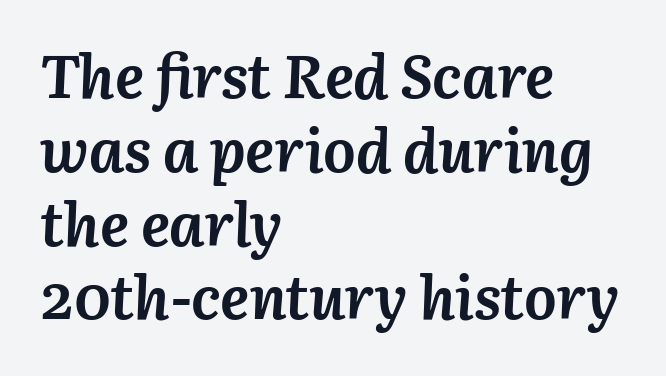
Q: Is the text bold? A: Yes.
Q: Is the text italic (slanted)? A: Yes, it leans right by about 3 degrees.
Q: Is the text underlined? A: No.
Q: How is the paragraph aligned? A: Left-aligned.
Q: Is the spacing between letters normal or unusually wide? A: Normal.
Q: Width (condensed, normal, or wide)? A: Normal.
Q: Stroke contrast? A: Medium.
Q: x-height? A: Medium.
Q: Monospaced? A: No.
